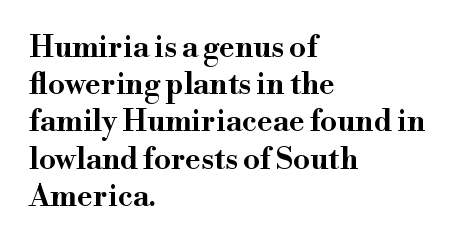
The rendering uses natural spacing where letterforms have individual widths. The passage shown is not underscored anywhere. One-word summary of the alignment: left. These lines are composed in type with serifs.
